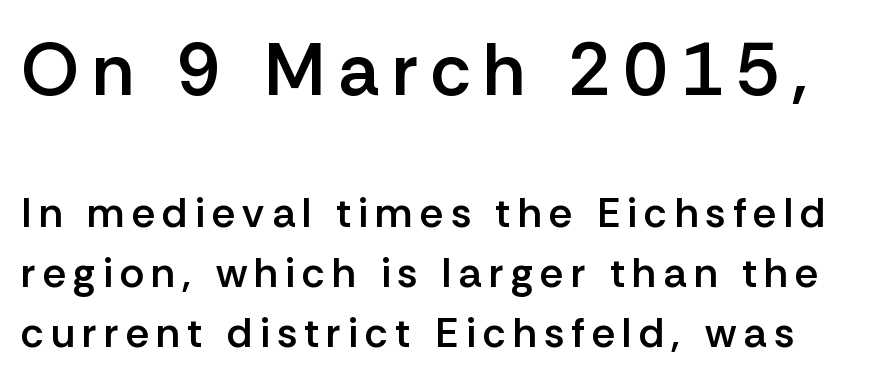
The glyphs in this specimen are sans serif. Its strokes are somewhat broadened, the hallmark of semibold type. This rendering features lettering with no underline. Vertically, the passage feels balanced, rows spaced as you'd expect. The face used here appears at its bigger size in the upper chunk. This sample has the flowing, uneven cadence of proportional lettering.
